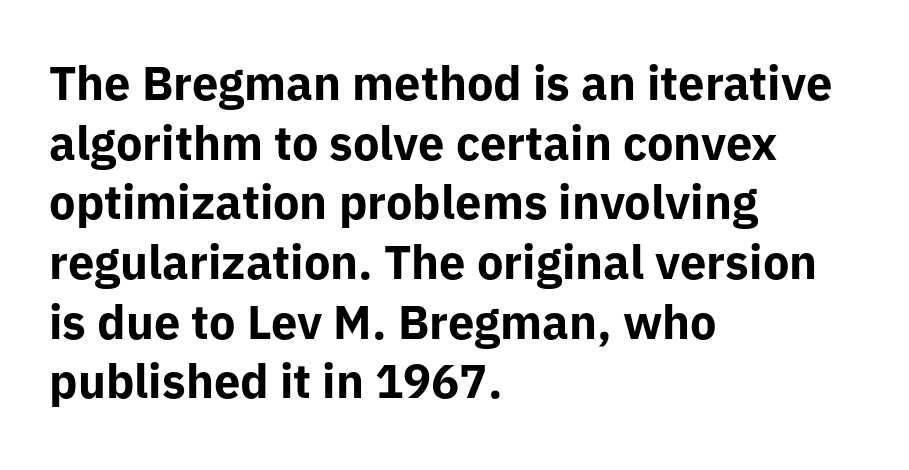
Q: Is the text bold? A: Yes.
Q: Is the text italic (slanted)? A: No, it is upright.
Q: Is the typeface a serif or a sans-serif typeface? A: Sans-serif.
Q: Is the text underlined? A: No.
Q: How is the paragraph aligned? A: Left-aligned.
Q: Is the spacing between letters normal or unusually wide? A: Normal.
Q: Is the spacing between lines tight, normal or loose? A: Normal.
Q: Width (condensed, normal, or wide)? A: Normal.
Q: Stroke contrast? A: Low.
Q: x-height? A: Medium.
Q: Monospaced? A: No.
